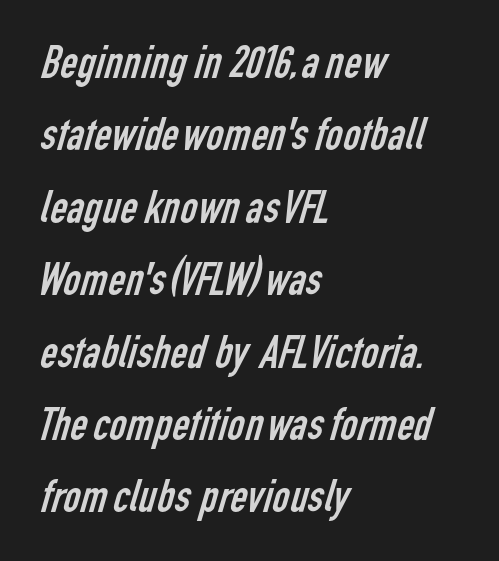
Q: Is the text bold? A: No.
Q: Is the typeface a serif or a sans-serif typeface? A: Sans-serif.
Q: Is the text underlined? A: No.
Q: How is the paragraph aligned? A: Left-aligned.
Q: Is the spacing between letters normal or unusually wide? A: Normal.
Q: Is the spacing between lines tight, normal or loose? A: Normal.
Q: Width (condensed, normal, or wide)? A: Condensed.
Q: Stroke contrast? A: Low.
Q: x-height? A: Medium.
Q: Monospaced? A: No.
